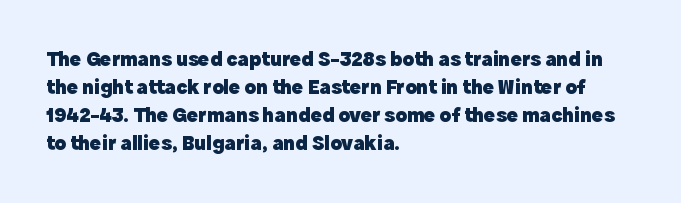
Anything drawn beneath the words? Only blank space. Evenly set lines give the paragraph a standard silhouette. In CSS terms this would be text-align: left. The font's upright variant was chosen for this text. Strokes here are thick enough to call this a true bold.
